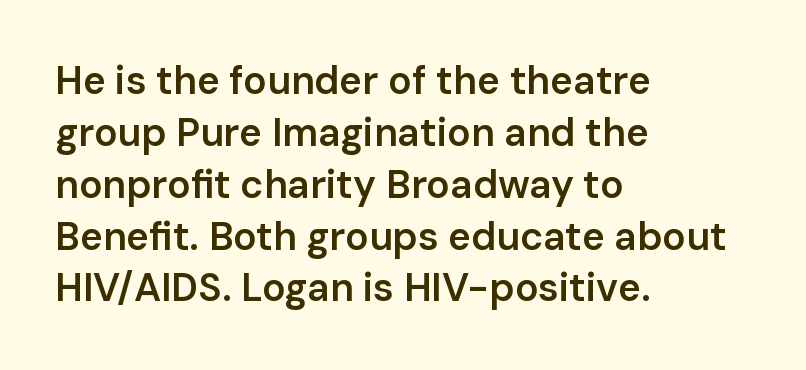
Q: Is the text bold? A: Semi-bold.
Q: Is the text italic (slanted)? A: No, it is upright.
Q: Is the typeface a serif or a sans-serif typeface? A: Sans-serif.
Q: Is the text underlined? A: No.
Q: How is the paragraph aligned? A: Left-aligned.
Q: Is the spacing between letters normal or unusually wide? A: Normal.
Q: Is the spacing between lines tight, normal or loose? A: Normal.
Q: Width (condensed, normal, or wide)? A: Normal.
Q: Stroke contrast? A: Low.
Q: x-height? A: Medium.
Q: Monospaced? A: No.
